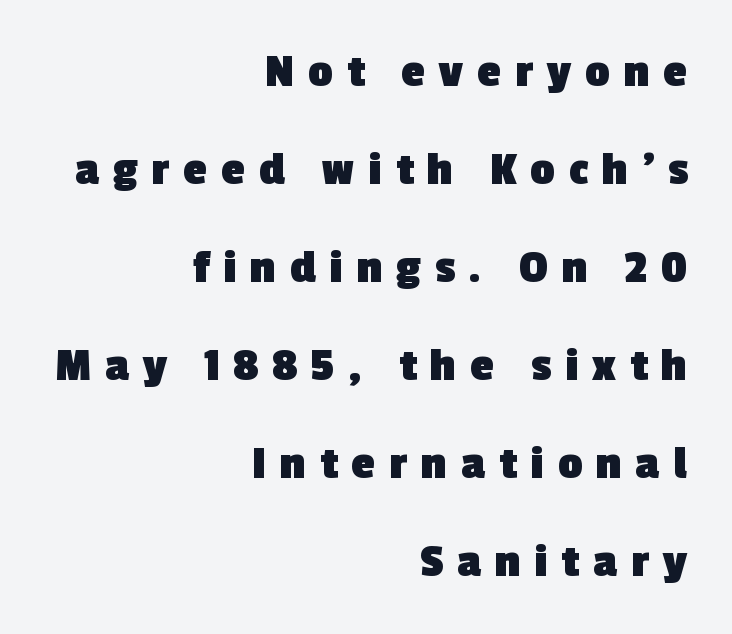
Compared with a flush-left layout, this one pins lines to the opposite, right side. Summary of vertical rhythm: relaxed, with wide interline spacing. Its strokes are broad and dark, the hallmark of bold type. Stroke terminals: plain, sans-serif. Looks like regular typesetting: each glyph gets only the width it needs.
